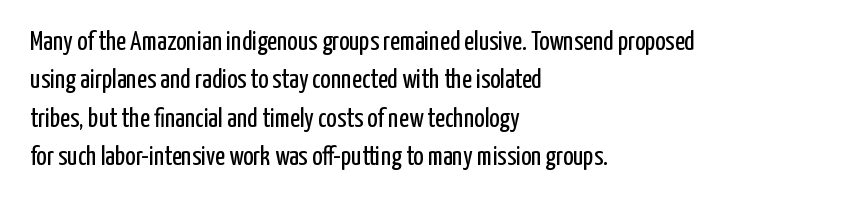
{"italic": "no", "bold": "no", "underline": "no", "align": "left", "line_spacing": "normal", "line_spacing_ratio": 1.42, "letter_spacing": "normal", "letter_spacing_em": 0.0, "glyph_px": 27}
